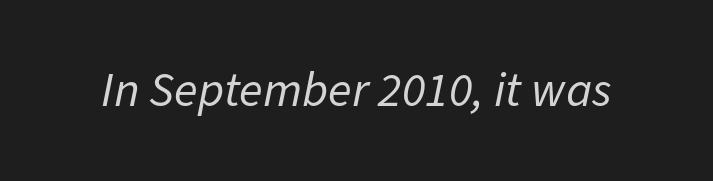
The image shows 49 px regular-weight type, italic (leaning right); set normal letter spacing, not underlined; low stroke contrast and a medium x-height.
